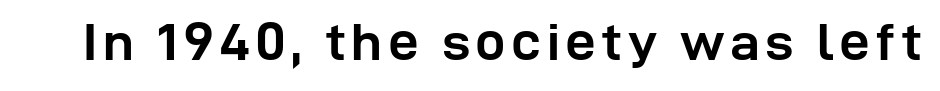
The image shows 54 px semibold sans-serif type, upright; set not underlined; low stroke contrast and a medium x-height.
